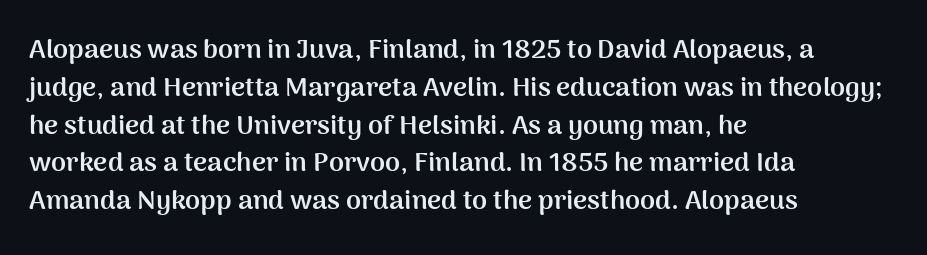
Line spacing here is normal. The baseline area is clear. This sample uses an upright cut, with every glyph sitting square on the baseline. These lines keep a tight, regular rhythm from letter to letter. Line beginnings align vertically; line endings do not.
